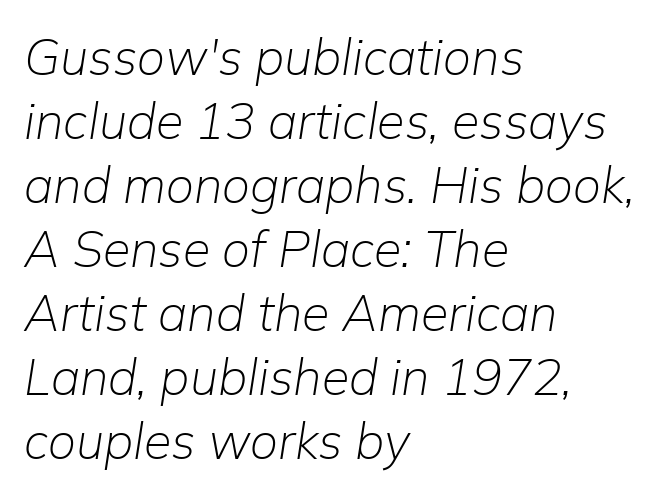
Q: Is the text bold? A: No.
Q: Is the text italic (slanted)? A: Yes, it leans right by about 9 degrees.
Q: Is the text underlined? A: No.
Q: How is the paragraph aligned? A: Left-aligned.
Q: Is the spacing between letters normal or unusually wide? A: Normal.
Q: Is the spacing between lines tight, normal or loose? A: Normal.
Q: Width (condensed, normal, or wide)? A: Normal.
Q: Stroke contrast? A: Low.
Q: x-height? A: Medium.
Q: Monospaced? A: No.
